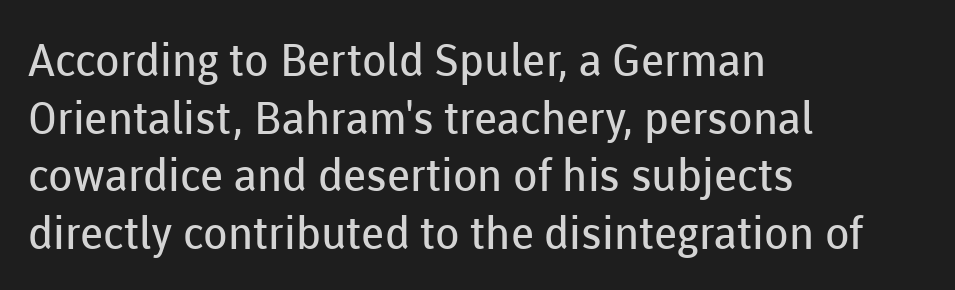
{"serif": "no", "italic": "no", "bold": "no", "weight": "regular", "width": "normal", "stroke_contrast": "low", "x_height": "medium", "monospaced": "no", "underline": "no", "align": "left", "line_spacing": "normal", "line_spacing_ratio": 1.28, "letter_spacing": "normal", "letter_spacing_em": 0.0, "glyph_px": 45}
